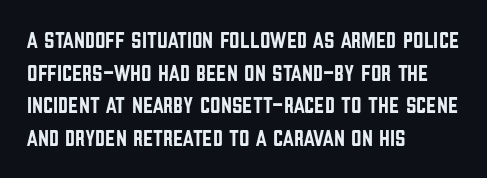
All the whitespace from short lines collects on the right. Standard letterfit; no display-style spreading of the glyphs. The area under the type is left untouched. Characters remain perfectly vertical along every line. If you measured baseline to baseline, you'd find a middling distance.
